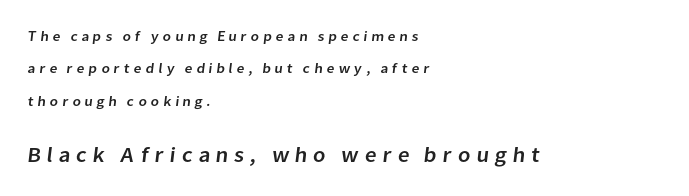
{"underline": "no", "align": "left", "line_spacing": "loose", "line_spacing_ratio": 2.32, "letter_spacing": "wide", "letter_spacing_em": 0.26, "larger_block": "second", "size_ratio": 1.5, "glyph_px": 21}
